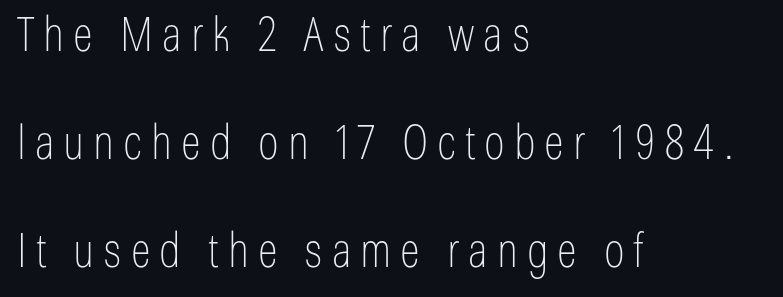
Looks like regular typesetting: each glyph gets only the width it needs. The cut favours lightness, reaching ordinary text weight at its darkest. This rendering employs a face without finishing strokes, i.e., a sans-serif. The paragraph shown leans on its left margin.
